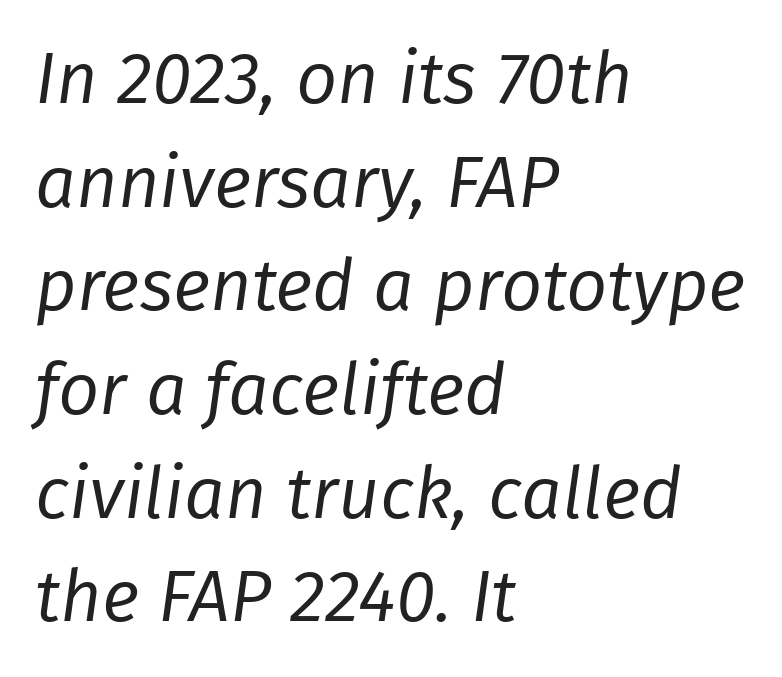
{"italic": "yes", "lean": "right", "slant_degrees": 8, "bold": "no", "weight": "regular", "width": "normal", "stroke_contrast": "low", "x_height": "medium", "monospaced": "no", "underline": "no", "align": "left", "line_spacing": "normal", "line_spacing_ratio": 1.44, "letter_spacing": "normal", "letter_spacing_em": 0.0, "glyph_px": 72}
